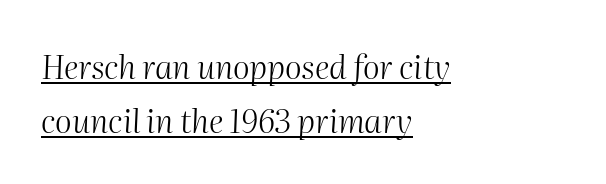
The image shows 32 px light type, italic (leaning right); set left-aligned, normal line spacing (1.68x), normal letter spacing, underlined; medium stroke contrast and a medium x-height.
